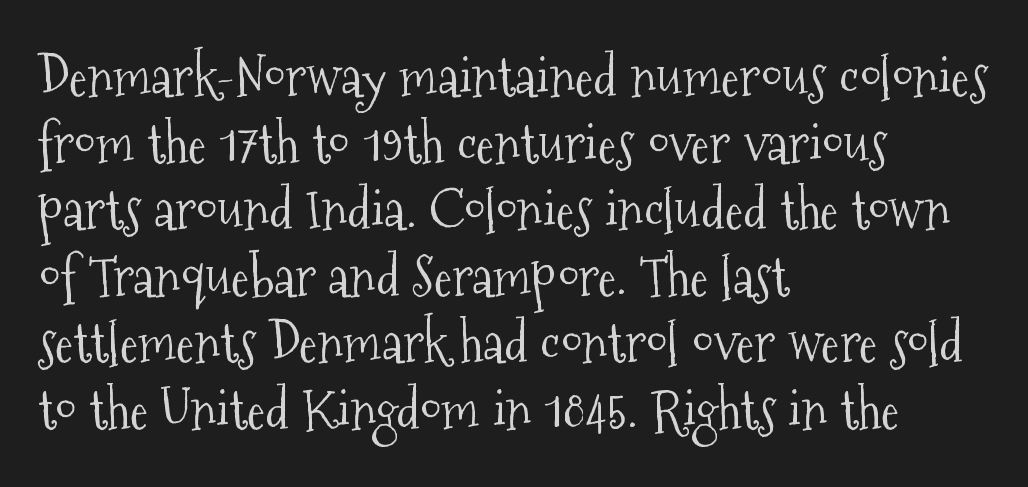
{"serif": "yes", "italic": "no", "bold": "no", "weight": "light", "width": "condensed", "stroke_contrast": "medium", "x_height": "medium", "monospaced": "no", "underline": "no", "align": "left", "line_spacing_ratio": 1.21, "letter_spacing": "normal", "letter_spacing_em": 0.0, "glyph_px": 55}
